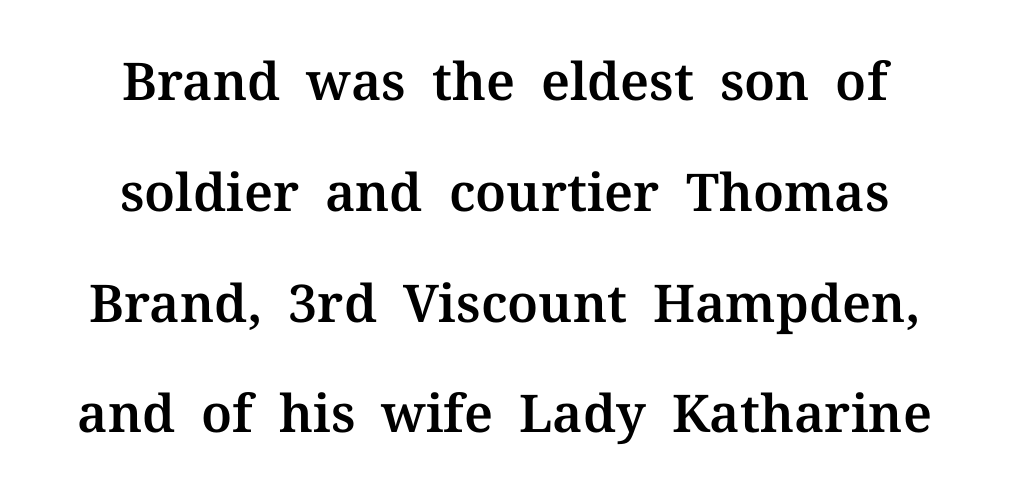
Q: Is the text italic (slanted)? A: No, it is upright.
Q: Is the typeface a serif or a sans-serif typeface? A: Serif.
Q: Is the text underlined? A: No.
Q: How is the paragraph aligned? A: Centered.
Q: Is the spacing between letters normal or unusually wide? A: Normal.
Q: Is the spacing between lines tight, normal or loose? A: Loose.
Q: Width (condensed, normal, or wide)? A: Normal.
Q: Stroke contrast? A: Medium.
Q: x-height? A: Medium.
Q: Monospaced? A: No.
